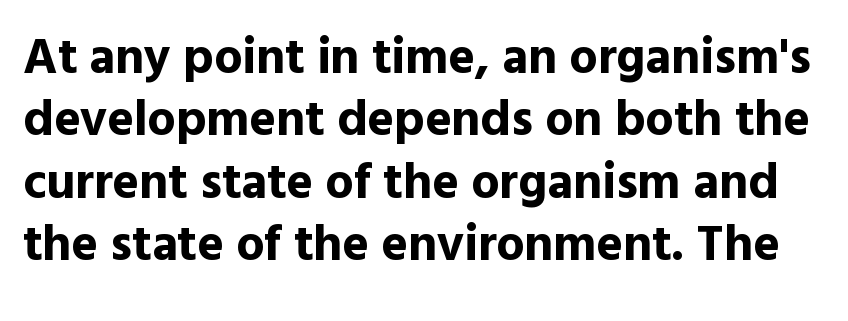
Leading matches the norm, producing a regular column. The type family on display is of the sans-serif kind. Rule under the text: the space is simply empty. Do the characters align in a grid? No, the font is proportional. Summary of weight: heavy, a full bold.
